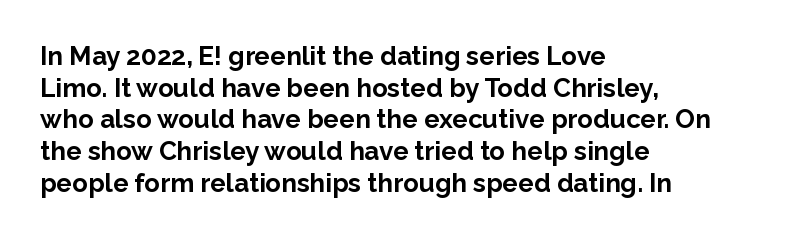
The image shows 26 px bold type, upright; set left-aligned, line spacing 1.22x, normal letter spacing, not underlined.
